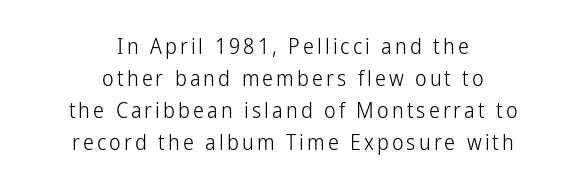
{"italic": "no", "bold": "no", "underline": "no", "align": "center", "line_spacing": "normal", "line_spacing_ratio": 1.46, "glyph_px": 22}
